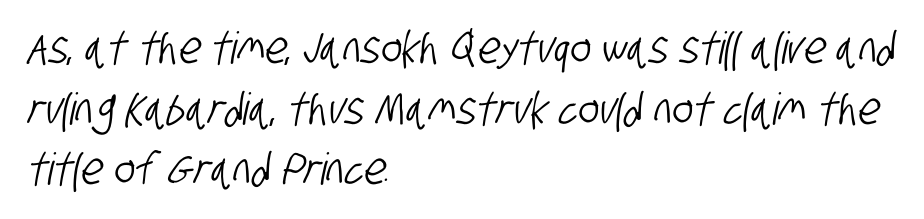
Rows of type keep a routine distance in the vertical direction. Nobody drew a line under any word here. Compared with typical body copy, the letter spacing here is the same. This rendering uses left alignment, leaving the right contour irregular. This rendering employs a face without finishing strokes, i.e., a sans-serif.
